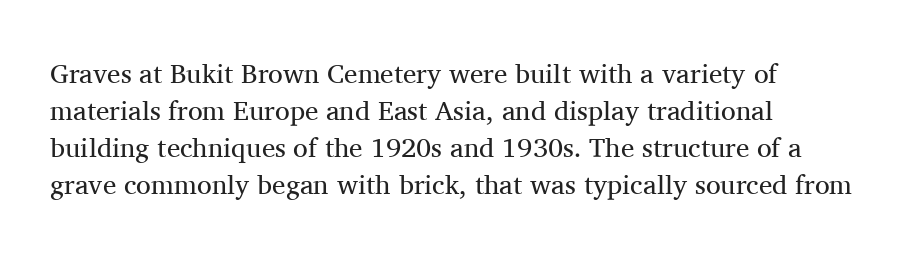
{"italic": "no", "bold": "no", "underline": "no", "align": "left", "line_spacing": "normal", "line_spacing_ratio": 1.37, "letter_spacing": "normal", "letter_spacing_em": 0.0, "glyph_px": 27}
